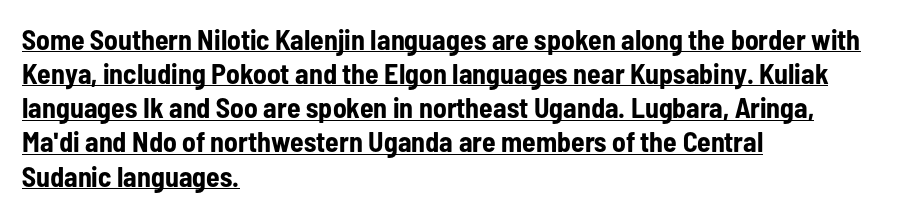
Grotesque or geometric, the face here clearly has no serifs. This sample carries an underscore along the baseline area. This sample is left-justified, so line endings fall wherever the words run out. Standard letterfit; no display-style spreading of the glyphs. You could not count columns in this text — the font is proportionally spaced.
